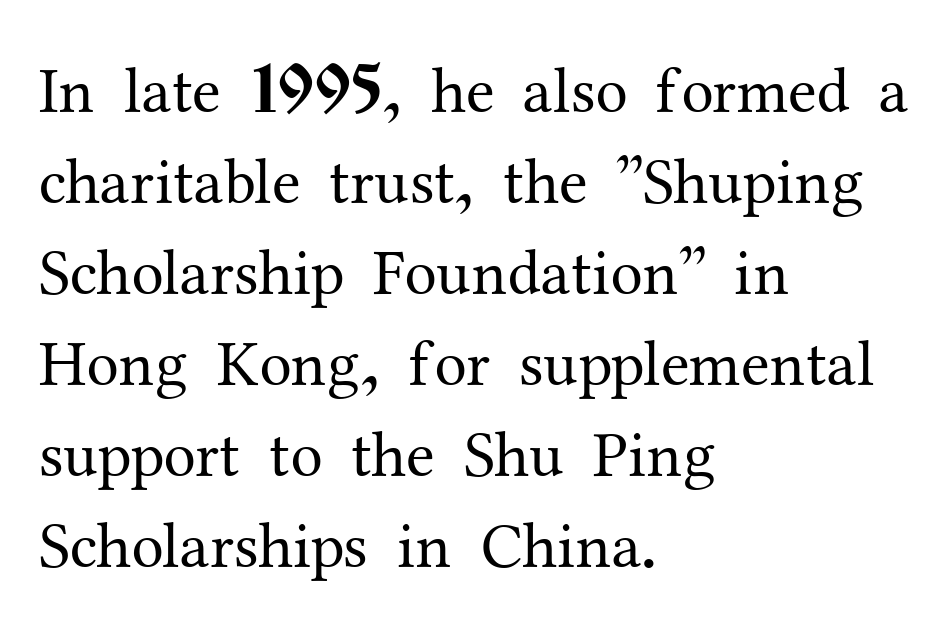
Each letter's strokes conclude with small projecting serifs. Tracking here is standard; glyphs follow each other at the usual distance. Descender tails drop into unmarked territory. The typesetter chose a ragged-right arrangement here. Nothing heavy about these letters — not bold at all.
